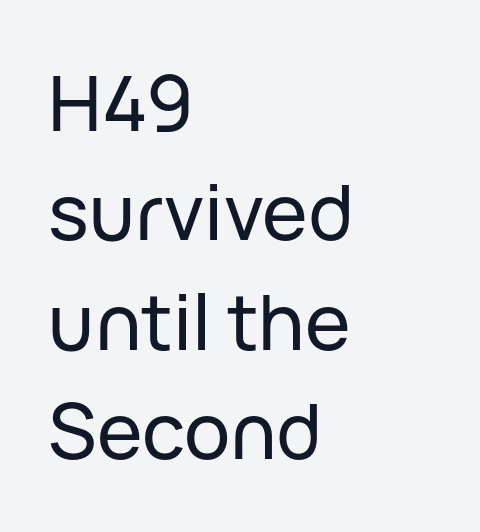
Underlining? Definitely not there. Varying glyph widths throughout — classic text-font behaviour. The leading is moderate, giving the passage an even texture. This rendering leaves character spacing at its baseline value. Is the block centered? No — it sits flush against the left margin.
